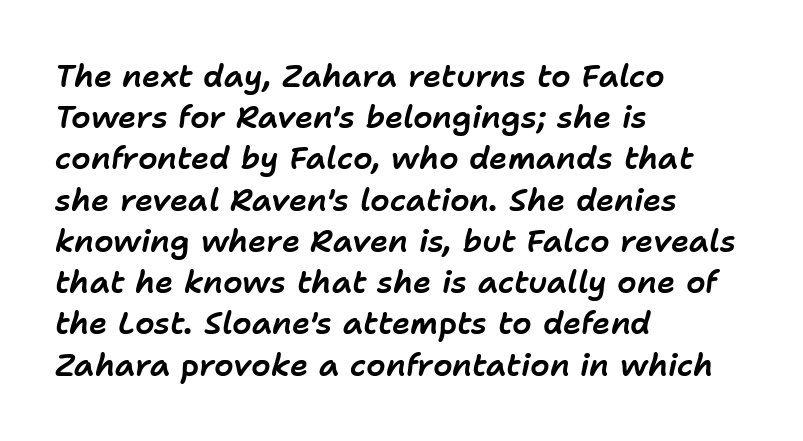
{"italic": "yes", "lean": "right", "slant_degrees": 11, "width": "normal", "stroke_contrast": "low", "x_height": "medium", "monospaced": "no", "underline": "no", "align": "left", "line_spacing": "normal", "line_spacing_ratio": 1.33, "letter_spacing": "normal", "letter_spacing_em": 0.0, "glyph_px": 31}
